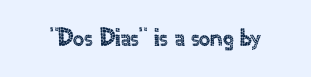
{"italic": "no", "underline": "no", "letter_spacing": "normal", "letter_spacing_em": 0.0, "glyph_px": 25}
